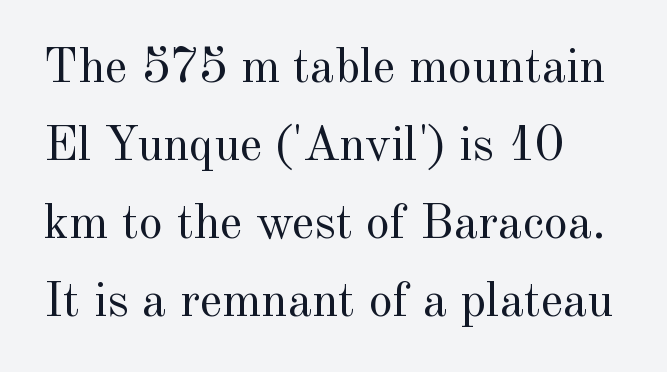
{"serif": "yes", "italic": "no", "bold": "no", "weight": "regular", "width": "normal", "x_height": "small", "monospaced": "no", "underline": "no", "align": "left", "line_spacing": "normal", "line_spacing_ratio": 1.59, "letter_spacing": "normal", "letter_spacing_em": 0.0, "glyph_px": 49}
